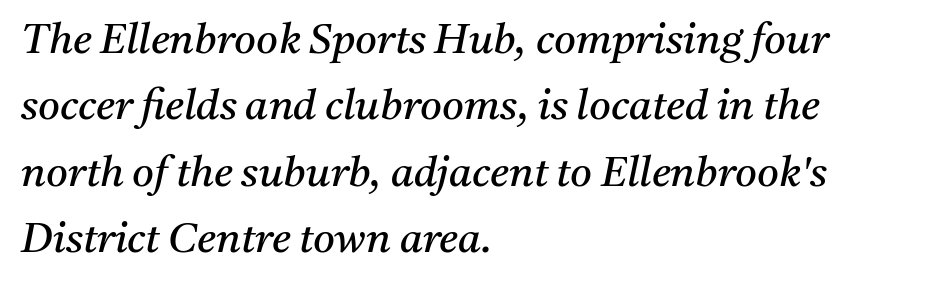
Vertical stems look standard width or narrower in stroke. Slant detected: the letters are inclined. Normally led — the rows are evenly, conventionally spaced. Students, note that the glyphs here touch the page at normal intervals. Underlining? Definitely not there.
